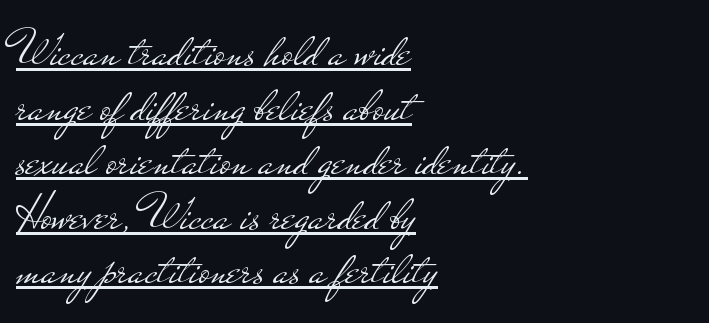
Q: Is the text bold? A: No.
Q: Is the text italic (slanted)? A: Yes.
Q: Is the typeface a serif or a sans-serif typeface? A: Sans-serif.
Q: Is the text underlined? A: Yes.
Q: How is the paragraph aligned? A: Left-aligned.
Q: Is the spacing between letters normal or unusually wide? A: Normal.
Q: Is the spacing between lines tight, normal or loose? A: Tight.
Q: Width (condensed, normal, or wide)? A: Wide.
Q: Stroke contrast? A: Low.
Q: x-height? A: Small.
Q: Monospaced? A: No.
